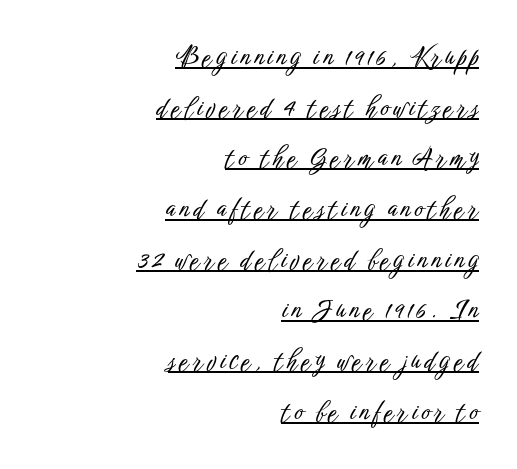
{"underline": "yes", "align": "right", "line_spacing": "loose", "line_spacing_ratio": 1.95, "glyph_px": 26}
